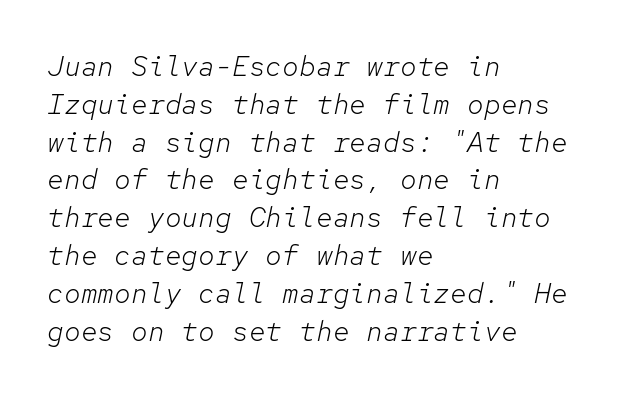
The image shows 28 px light type, italic (leaning right), monospaced; set left-aligned, normal line spacing (1.35x), normal letter spacing, not underlined; low stroke contrast and a medium x-height.
